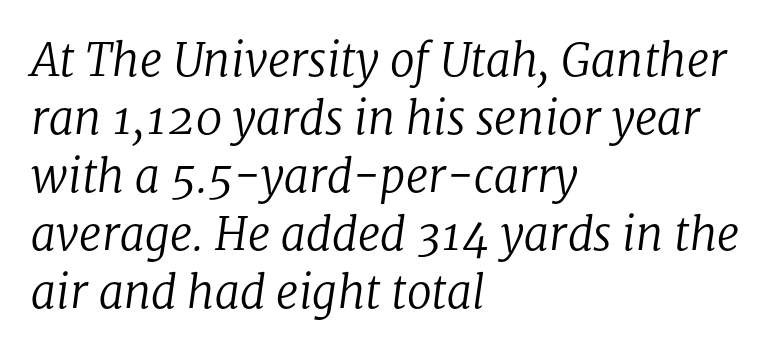
Q: Is the text bold? A: No.
Q: Is the text italic (slanted)? A: Yes, it leans right by about 8 degrees.
Q: Is the typeface a serif or a sans-serif typeface? A: Serif.
Q: Is the text underlined? A: No.
Q: How is the paragraph aligned? A: Left-aligned.
Q: Is the spacing between letters normal or unusually wide? A: Normal.
Q: Is the spacing between lines tight, normal or loose? A: Normal.
Q: Width (condensed, normal, or wide)? A: Normal.
Q: Stroke contrast? A: Low.
Q: x-height? A: Medium.
Q: Monospaced? A: No.
